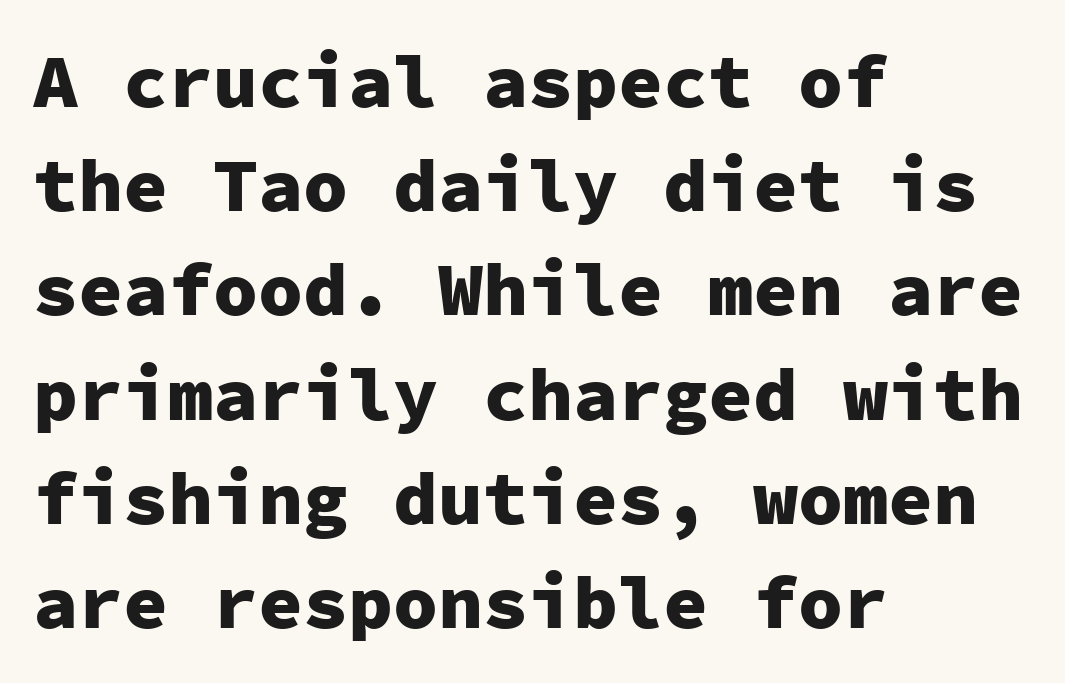
The image shows 75 px heavy sans-serif type, upright, monospaced; set left-aligned, normal line spacing (1.39x), normal letter spacing, not underlined; low stroke contrast and a medium x-height.
